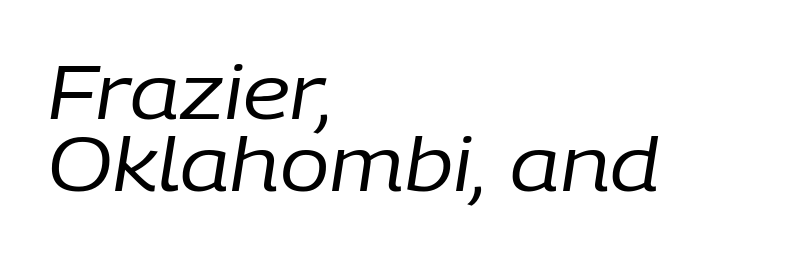
Look at the tracking — it's just the regular setting, nothing added. Short and long lines alike share a common starting point at left. The specimen reads as italic at a glance. Do the characters align in a grid? No, the font is proportional.
